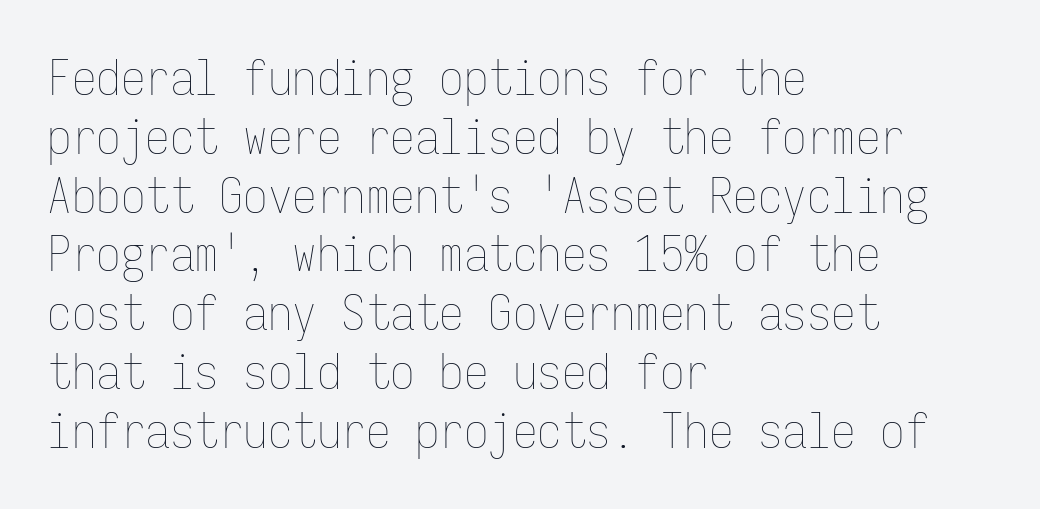
Q: Is the text bold? A: No.
Q: Is the text italic (slanted)? A: No, it is upright.
Q: Is the text underlined? A: No.
Q: How is the paragraph aligned? A: Left-aligned.
Q: Is the spacing between letters normal or unusually wide? A: Normal.
Q: Width (condensed, normal, or wide)? A: Condensed.
Q: Stroke contrast? A: Low.
Q: x-height? A: Medium.
Q: Monospaced? A: Yes.
